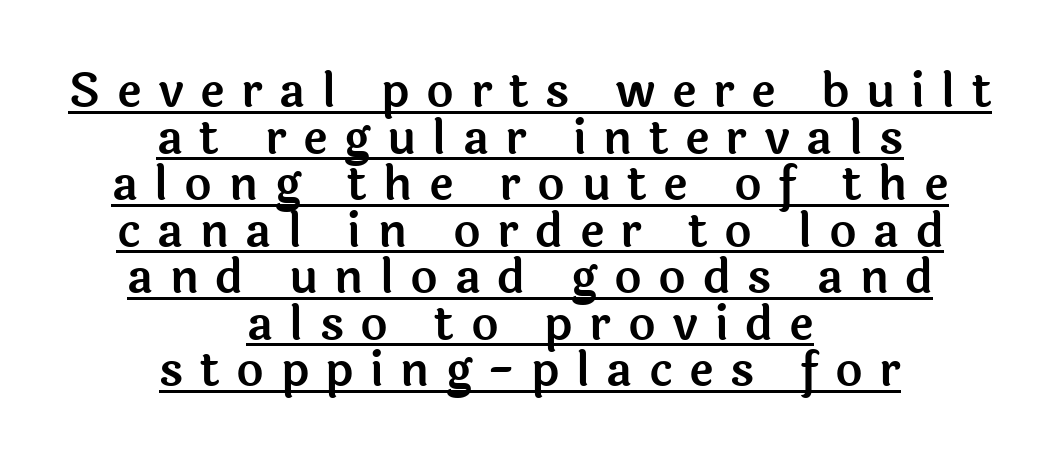
Q: Is the text italic (slanted)? A: No, it is upright.
Q: Is the typeface a serif or a sans-serif typeface? A: Sans-serif.
Q: Is the text underlined? A: Yes.
Q: How is the paragraph aligned? A: Centered.
Q: Is the spacing between letters normal or unusually wide? A: Unusually wide.
Q: Is the spacing between lines tight, normal or loose? A: Tight.
Q: Width (condensed, normal, or wide)? A: Normal.
Q: x-height? A: Medium.
Q: Monospaced? A: No.
